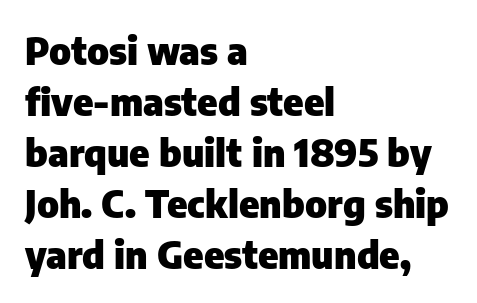
{"serif": "no", "italic": "no", "bold": "yes", "weight": "heavy", "width": "normal", "stroke_contrast": "low", "x_height": "medium", "monospaced": "no", "underline": "no", "align": "left", "line_spacing": "normal", "line_spacing_ratio": 1.34, "letter_spacing": "normal", "letter_spacing_em": 0.0, "glyph_px": 38}
